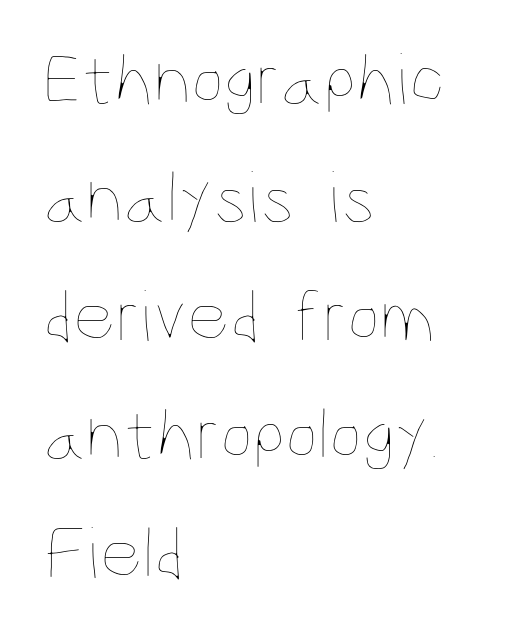
The rendering uses natural spacing where letterforms have individual widths. Students, observe: this is what conventionally led text looks like. Spacing between characters is what you'd get straight out of the box. Lines of text with bare space underneath. The cut favours lightness, reaching ordinary text weight at its darkest.
